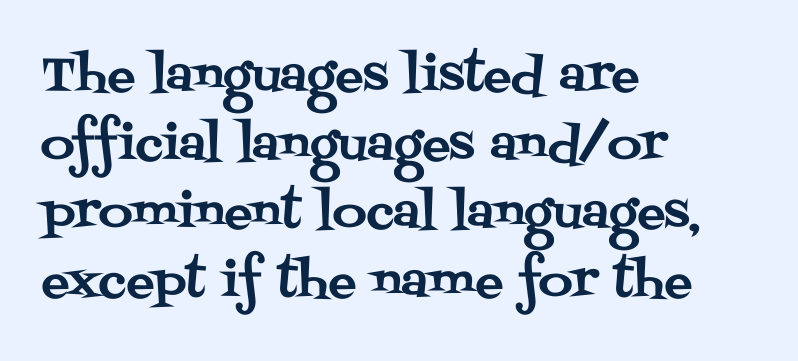
{"serif": "yes", "italic": "no", "width": "normal", "stroke_contrast": "medium", "x_height": "large", "monospaced": "no", "underline": "no", "align": "left", "line_spacing": "normal", "line_spacing_ratio": 1.46, "letter_spacing": "normal", "letter_spacing_em": 0.0, "glyph_px": 47}
